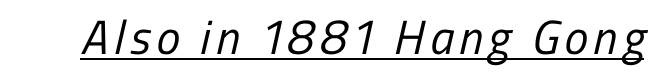
{"serif": "no", "bold": "no", "weight": "regular", "width": "condensed", "stroke_contrast": "low", "x_height": "medium", "monospaced": "no", "underline": "yes", "glyph_px": 48}
